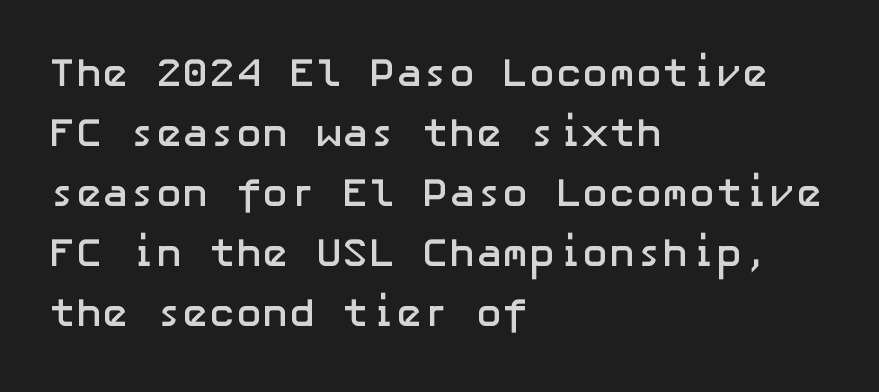
Q: Is the text bold? A: Yes.
Q: Is the text italic (slanted)? A: No, it is upright.
Q: Is the typeface a serif or a sans-serif typeface? A: Sans-serif.
Q: Is the text underlined? A: No.
Q: How is the paragraph aligned? A: Left-aligned.
Q: Is the spacing between letters normal or unusually wide? A: Normal.
Q: Is the spacing between lines tight, normal or loose? A: Normal.
Q: Width (condensed, normal, or wide)? A: Normal.
Q: Stroke contrast? A: Low.
Q: x-height? A: Medium.
